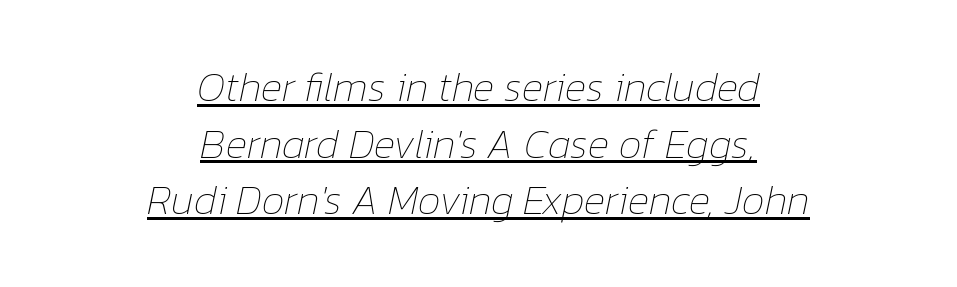
Q: Is the text bold? A: No.
Q: Is the text italic (slanted)? A: Yes, it leans right by about 12 degrees.
Q: Is the text underlined? A: Yes.
Q: How is the paragraph aligned? A: Centered.
Q: Is the spacing between letters normal or unusually wide? A: Normal.
Q: Is the spacing between lines tight, normal or loose? A: Normal.
Q: Width (condensed, normal, or wide)? A: Normal.
Q: Stroke contrast? A: Low.
Q: x-height? A: Medium.
Q: Monospaced? A: No.
